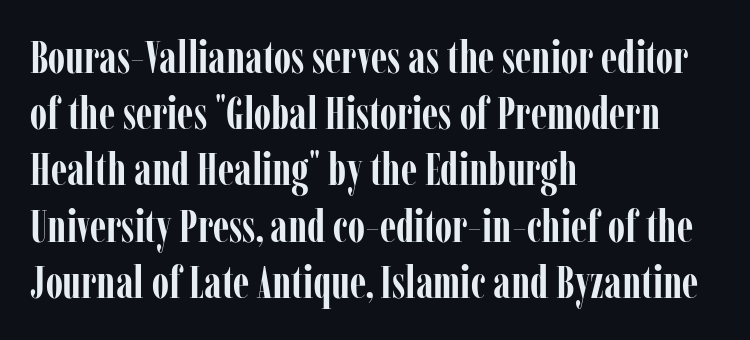
The image shows 45 px semibold, condensed serif type, upright; set left-aligned, normal line spacing (1.25x), normal letter spacing, not underlined; low stroke contrast and a medium x-height.
